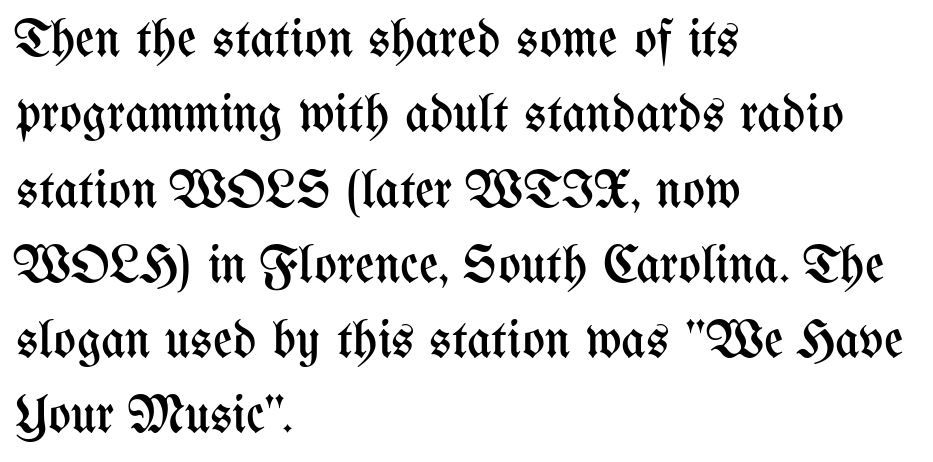
Q: Is the text bold? A: No.
Q: Is the text italic (slanted)? A: No, it is upright.
Q: Is the text underlined? A: No.
Q: How is the paragraph aligned? A: Left-aligned.
Q: Is the spacing between letters normal or unusually wide? A: Normal.
Q: Is the spacing between lines tight, normal or loose? A: Normal.
Q: Width (condensed, normal, or wide)? A: Condensed.
Q: Stroke contrast? A: Medium.
Q: x-height? A: Medium.
Q: Monospaced? A: No.
